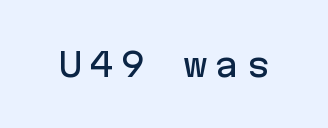
{"serif": "no", "italic": "no", "width": "normal", "stroke_contrast": "low", "x_height": "medium", "monospaced": "yes", "underline": "no", "letter_spacing": "wide", "letter_spacing_em": 0.2, "glyph_px": 33}
